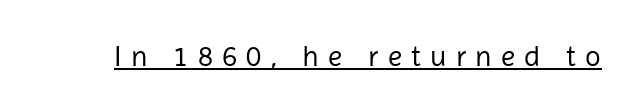
Q: Is the text bold? A: No.
Q: Is the text italic (slanted)? A: No, it is upright.
Q: Is the typeface a serif or a sans-serif typeface? A: Sans-serif.
Q: Is the text underlined? A: Yes.
Q: Is the spacing between letters normal or unusually wide? A: Unusually wide.
Q: Width (condensed, normal, or wide)? A: Normal.
Q: Stroke contrast? A: Low.
Q: x-height? A: Medium.
Q: Monospaced? A: No.
